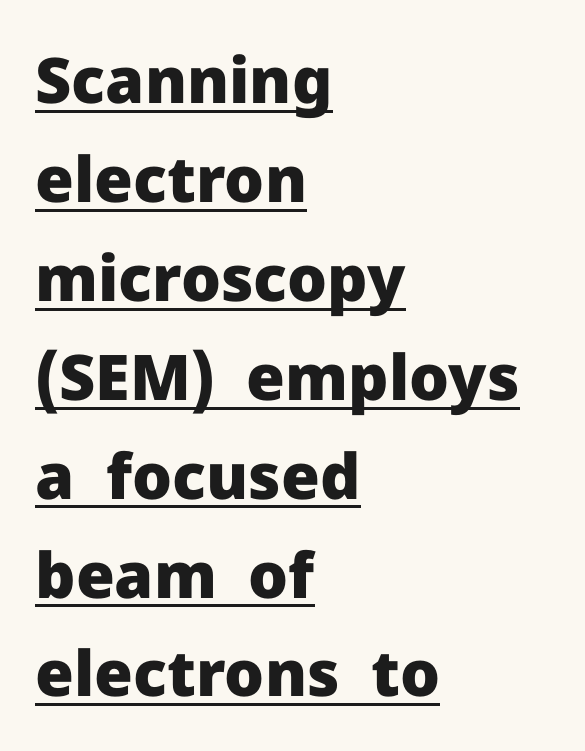
Q: Is the text bold? A: Yes.
Q: Is the text italic (slanted)? A: No, it is upright.
Q: Is the typeface a serif or a sans-serif typeface? A: Sans-serif.
Q: Is the text underlined? A: Yes.
Q: How is the paragraph aligned? A: Left-aligned.
Q: Is the spacing between letters normal or unusually wide? A: Normal.
Q: Is the spacing between lines tight, normal or loose? A: Normal.
Q: Width (condensed, normal, or wide)? A: Normal.
Q: Stroke contrast? A: Low.
Q: x-height? A: Medium.
Q: Monospaced? A: No.
